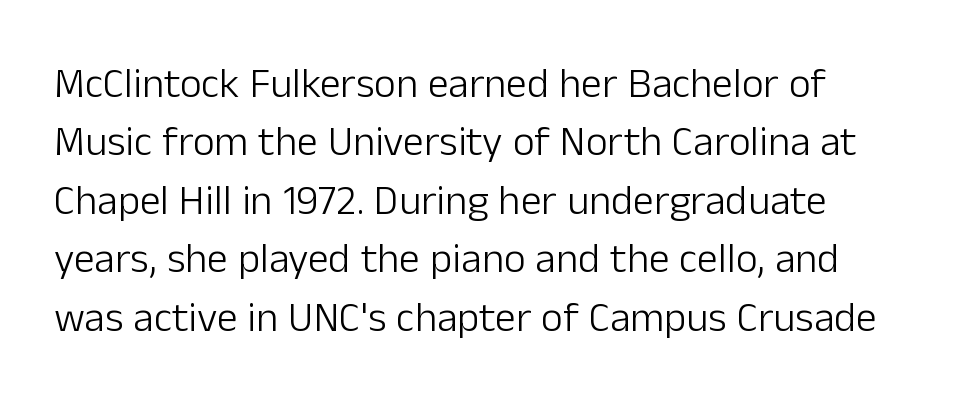
The image shows 42 px light sans-serif type, upright; set left-aligned, normal line spacing (1.39x), normal letter spacing, not underlined; low stroke contrast and a medium x-height.
